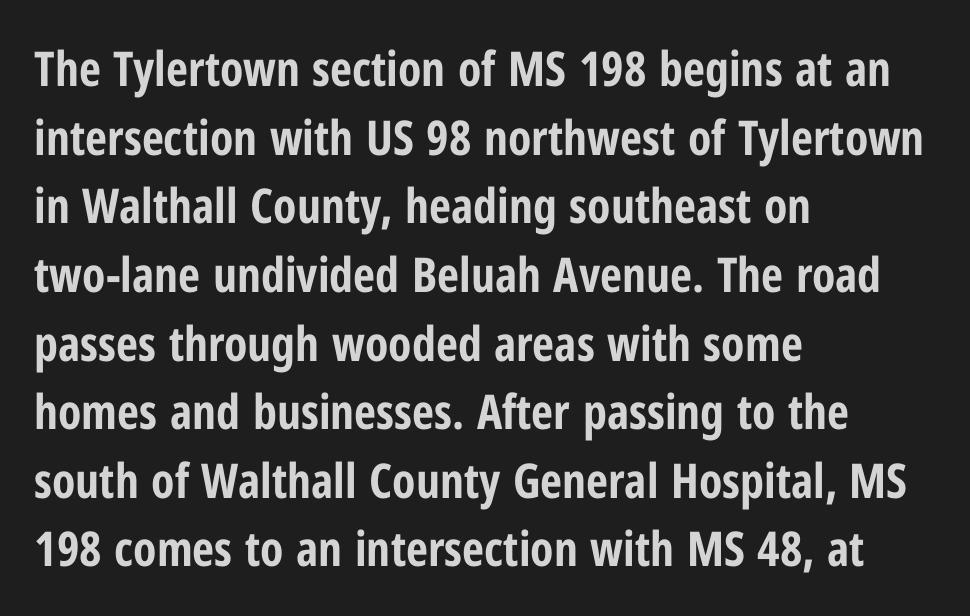
Q: Is the text bold? A: Yes.
Q: Is the text italic (slanted)? A: No, it is upright.
Q: Is the typeface a serif or a sans-serif typeface? A: Sans-serif.
Q: Is the text underlined? A: No.
Q: How is the paragraph aligned? A: Left-aligned.
Q: Is the spacing between letters normal or unusually wide? A: Normal.
Q: Is the spacing between lines tight, normal or loose? A: Normal.
Q: Width (condensed, normal, or wide)? A: Condensed.
Q: Stroke contrast? A: Low.
Q: x-height? A: Medium.
Q: Monospaced? A: No.
